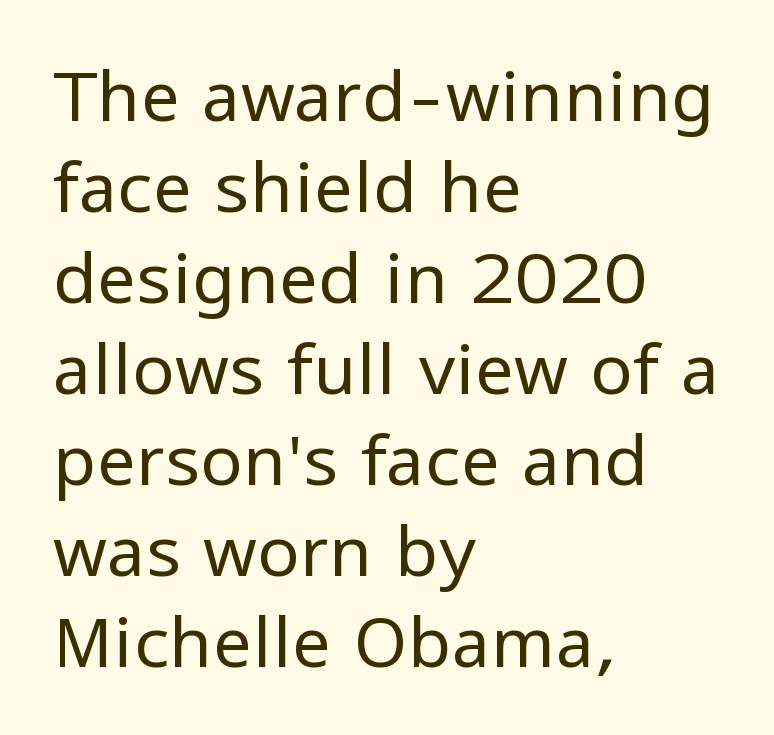
{"serif": "no", "italic": "no", "bold": "no", "weight": "regular", "width": "normal", "stroke_contrast": "low", "x_height": "medium", "monospaced": "no", "underline": "no", "align": "left", "line_spacing": "normal", "line_spacing_ratio": 1.3, "letter_spacing": "normal", "letter_spacing_em": 0.0, "glyph_px": 70}
